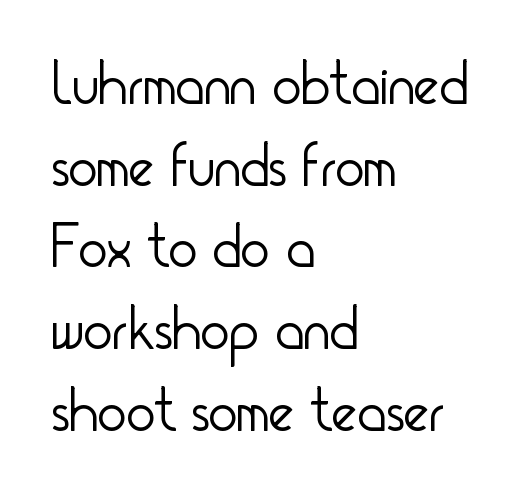
The letters look calm and open, with moderate or lighter stems. Rendered with straight, roman letterforms. Spacing verdict: proportional, widths tailored to each character. This rendering employs a face without finishing strokes, i.e., a sans-serif. If you measured baseline to baseline, you'd find a middling distance.
